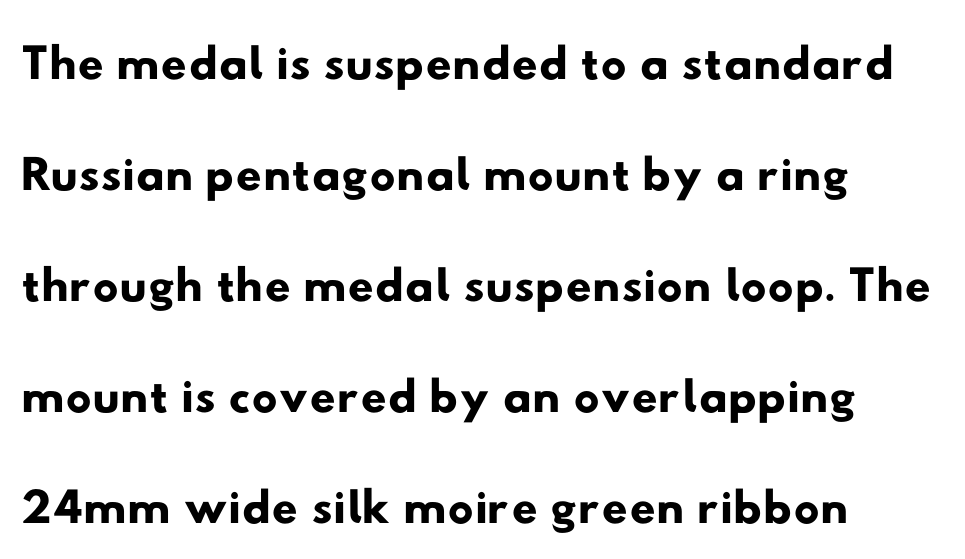
Q: Is the typeface a serif or a sans-serif typeface? A: Sans-serif.
Q: Is the text underlined? A: No.
Q: How is the paragraph aligned? A: Left-aligned.
Q: Is the spacing between letters normal or unusually wide? A: Normal.
Q: Is the spacing between lines tight, normal or loose? A: Normal.
Q: Width (condensed, normal, or wide)? A: Wide.
Q: Stroke contrast? A: Low.
Q: x-height? A: Small.
Q: Monospaced? A: No.
